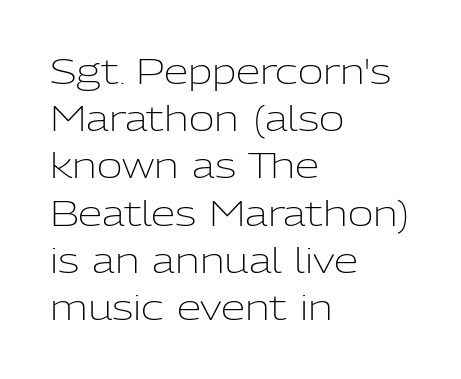
This sample uses an upright cut, with every glyph sitting square on the baseline. Think of a printed novel: that variable character pitch is what you see here. In CSS terms this would be text-align: left. Vertical stems look standard width or narrower in stroke. Observe the absence of serifs on each vertical stroke in this sample. Quick note: underline off.
